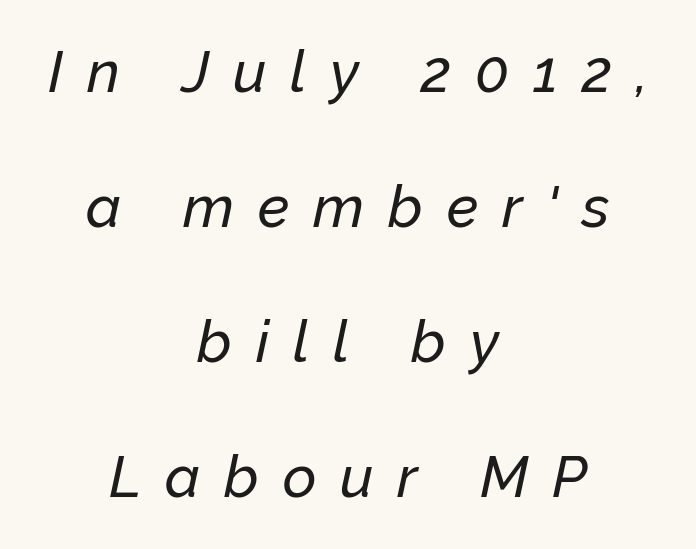
{"italic": "yes", "lean": "right", "slant_degrees": 12, "width": "normal", "stroke_contrast": "low", "x_height": "medium", "monospaced": "no", "underline": "no", "align": "center", "line_spacing": "loose", "line_spacing_ratio": 2.33, "letter_spacing": "wide", "letter_spacing_em": 0.41, "glyph_px": 58}
